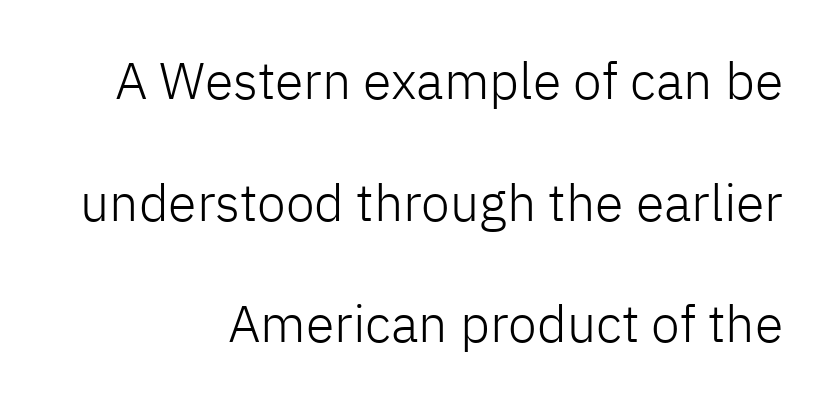
{"serif": "no", "italic": "no", "bold": "no", "weight": "light", "width": "normal", "stroke_contrast": "low", "x_height": "medium", "monospaced": "no", "underline": "no", "align": "right", "line_spacing": "loose", "line_spacing_ratio": 2.34, "letter_spacing": "normal", "letter_spacing_em": 0.0, "glyph_px": 52}
